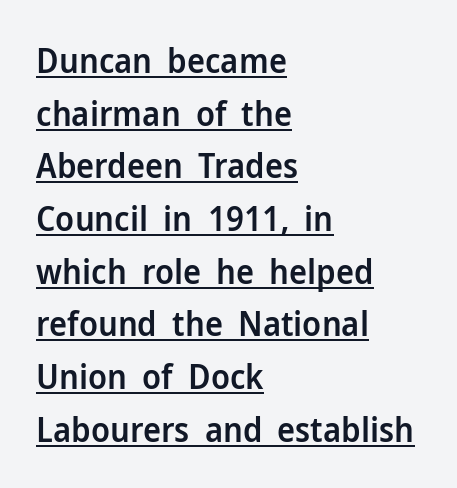
{"serif": "no", "italic": "no", "bold": "semi", "weight": "semibold", "width": "normal", "stroke_contrast": "low", "x_height": "medium", "monospaced": "no", "underline": "yes", "align": "left", "line_spacing": "normal", "line_spacing_ratio": 1.55, "letter_spacing": "normal", "letter_spacing_em": 0.0, "glyph_px": 34}
